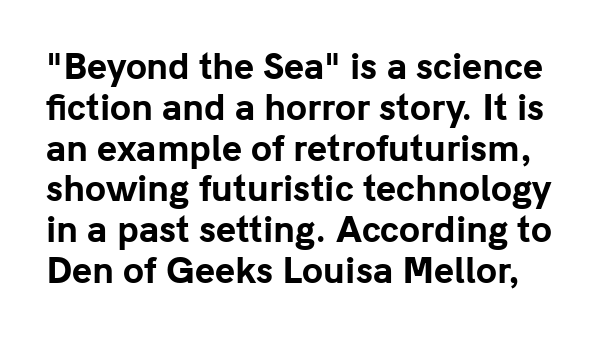
Bare-footed words on every line. The rendering uses natural spacing where letterforms have individual widths. The face used here has the dense, thick strokes of a bold. The letters sit at their default tracking, neither squeezed nor spread. A roman cut, with each character standing at attention. A typesetter would label this face a sans.
